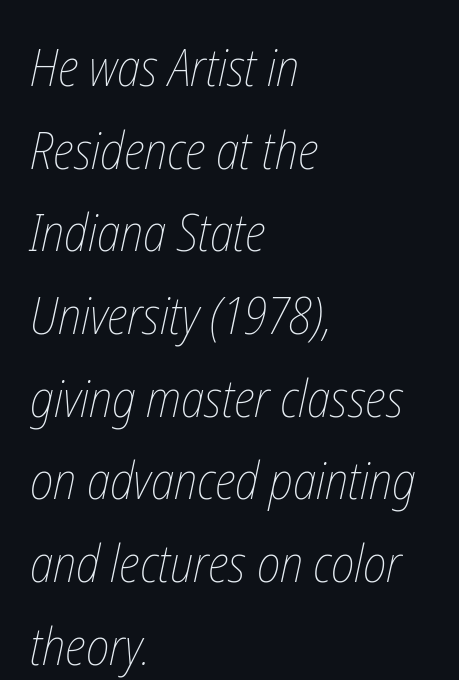
{"bold": "no", "weight": "thin", "width": "condensed", "stroke_contrast": "low", "x_height": "medium", "monospaced": "no", "underline": "no", "align": "left", "line_spacing": "normal", "line_spacing_ratio": 1.59, "letter_spacing": "normal", "letter_spacing_em": 0.0, "glyph_px": 52}
